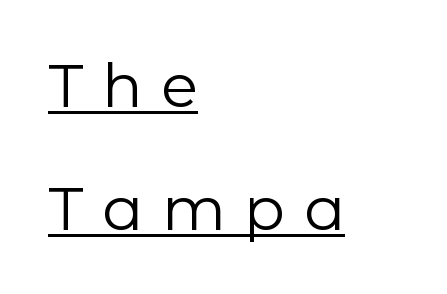
The image shows 60 px regular-weight sans-serif type, upright; set left-aligned, loose line spacing (2.05x), unusually wide letter spacing (+0.32 em), underlined; low stroke contrast and a medium x-height.
